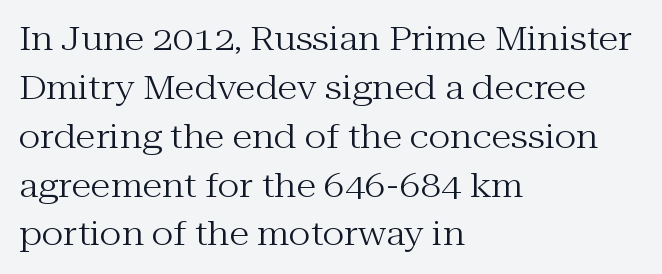
Stems here are at most as thick as an everyday book face. Old-style or modern, the face here clearly has serifs. Letter spacing: default. Words float on clear page, feet unadorned.
